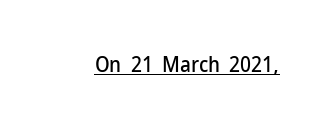
The image shows 21 px text type, upright; set normal letter spacing, underlined.
